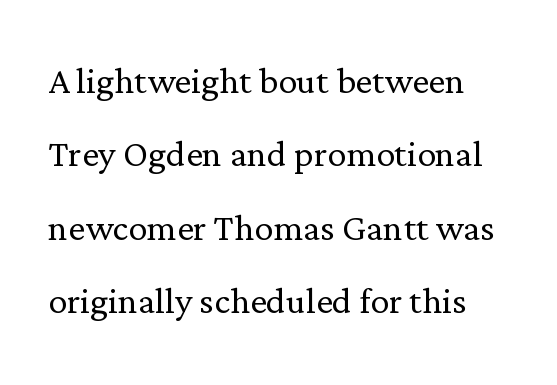
This rendering features lettering with no underline. A typesetter would call this leading conventional body-copy spacing. Is this a fixed-width face? No — the glyphs have proportional, varying widths. Stroke terminals: seriffed. This sample uses plain, unmodified letter spacing.
